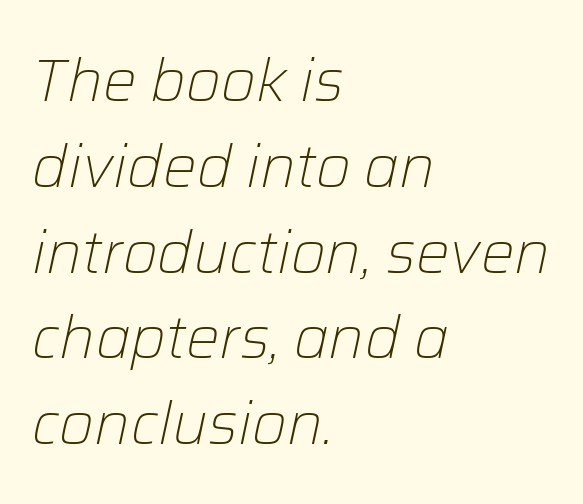
{"italic": "yes", "lean": "right", "slant_degrees": 12, "bold": "no", "weight": "light", "width": "normal", "stroke_contrast": "low", "x_height": "medium", "monospaced": "no", "underline": "no", "align": "left", "line_spacing": "normal", "line_spacing_ratio": 1.43, "letter_spacing": "normal", "letter_spacing_em": 0.0, "glyph_px": 60}
